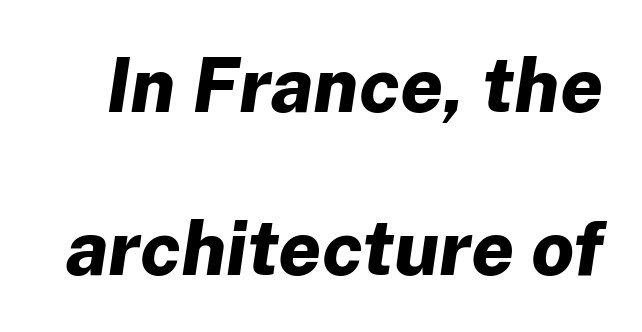
The image shows 76 px bold type, italic (leaning right); set loose line spacing (2.14x), normal letter spacing, not underlined; low stroke contrast and a medium x-height.
